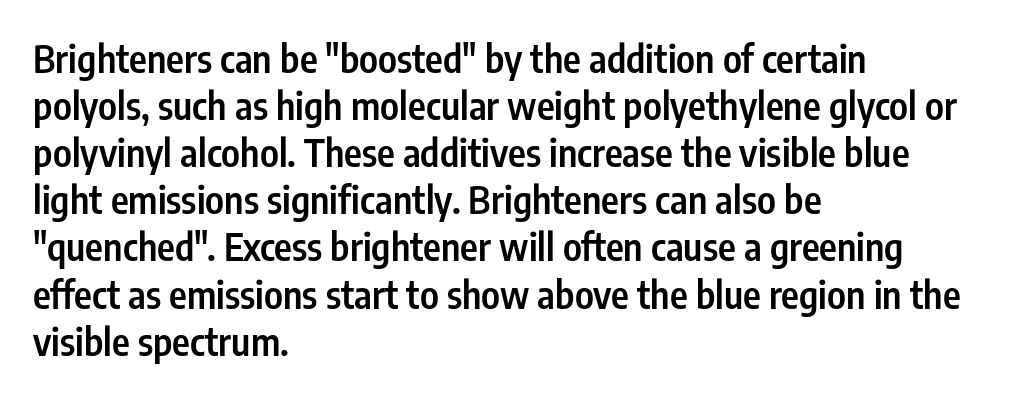
Q: Is the text bold? A: Semi-bold.
Q: Is the text italic (slanted)? A: No, it is upright.
Q: Is the typeface a serif or a sans-serif typeface? A: Sans-serif.
Q: Is the text underlined? A: No.
Q: How is the paragraph aligned? A: Left-aligned.
Q: Is the spacing between letters normal or unusually wide? A: Normal.
Q: Width (condensed, normal, or wide)? A: Condensed.
Q: Stroke contrast? A: Low.
Q: x-height? A: Medium.
Q: Monospaced? A: No.
